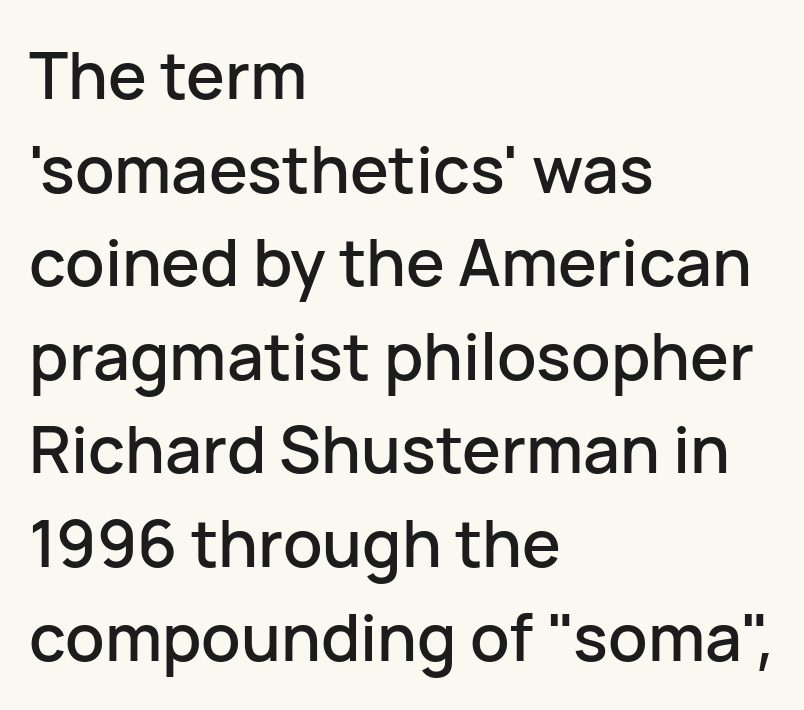
Q: Is the text italic (slanted)? A: No, it is upright.
Q: Is the typeface a serif or a sans-serif typeface? A: Sans-serif.
Q: Is the text underlined? A: No.
Q: How is the paragraph aligned? A: Left-aligned.
Q: Is the spacing between letters normal or unusually wide? A: Normal.
Q: Is the spacing between lines tight, normal or loose? A: Normal.
Q: Width (condensed, normal, or wide)? A: Normal.
Q: Stroke contrast? A: Low.
Q: x-height? A: Medium.
Q: Monospaced? A: No.
